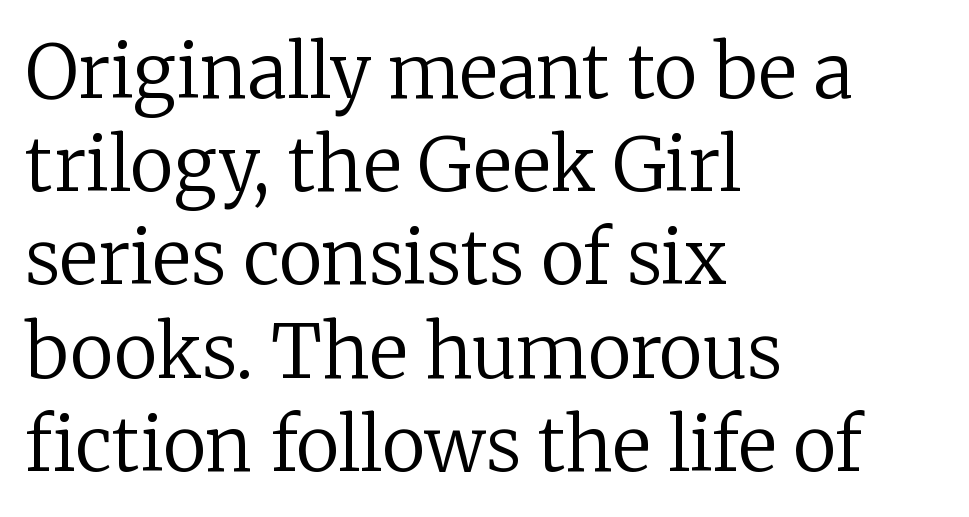
The image shows 74 px regular-weight serif type, upright; set left-aligned, normal line spacing (1.26x), normal letter spacing, not underlined; low stroke contrast and a medium x-height.
